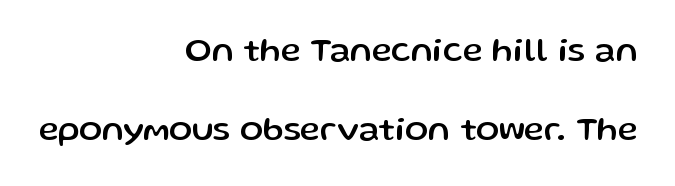
A great deal of white space separates one row of letters from the next. Ascenders rise straight up at ninety degrees. Only glyphs here, with clear space below each row. Where is the straight margin? On the right.
